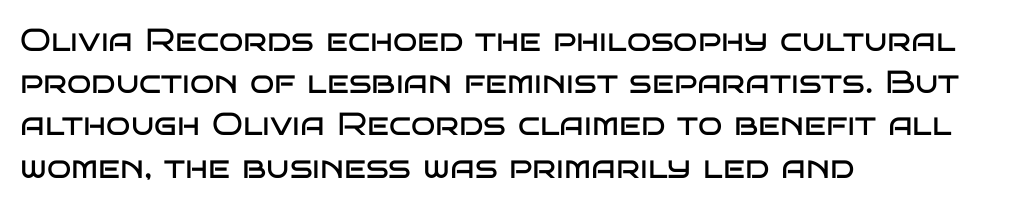
The image shows 32 px regular-weight, wide sans-serif type, upright; set left-aligned, normal line spacing (1.32x), normal letter spacing, not underlined; low stroke contrast and a large x-height.
